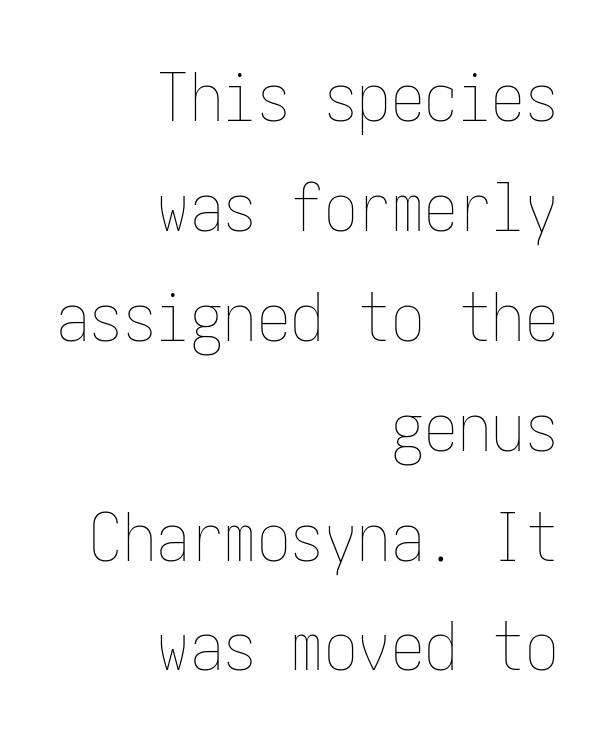
{"italic": "no", "bold": "no", "weight": "thin", "width": "condensed", "stroke_contrast": "low", "x_height": "medium", "underline": "no", "align": "right", "line_spacing": "normal", "line_spacing_ratio": 1.64, "letter_spacing": "normal", "letter_spacing_em": 0.0, "glyph_px": 67}
